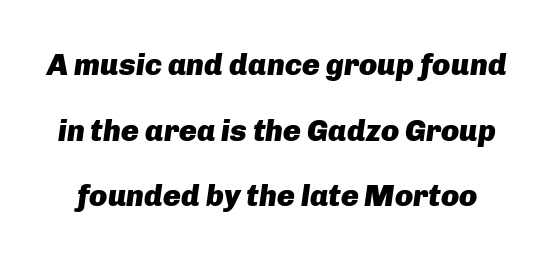
Characters are canted at an angle relative to the baseline's perpendicular. Anything drawn beneath the words? Only blank space. This block would shrink considerably if given ordinary leading; it's expanded now. How heavy is the stroke? Heavy — this is a bold.
